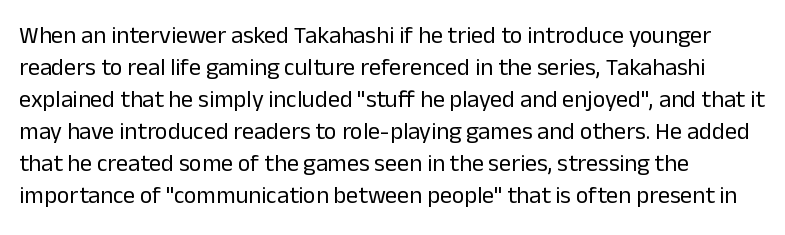
A bare baseline throughout the passage. Does the lettering tilt? It doesn't — this is upright. Leftover space on each line is placed entirely after the last word. Regarding leading, the lines here are spaced in the standard way. Inter-character spacing is left at the font's built-in metrics. Compared with a typical body face, this is equally light or lighter still.
